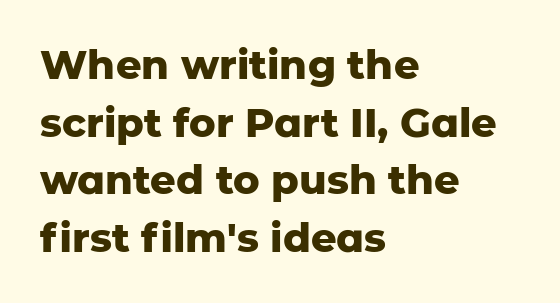
Do the characters align in a grid? No, the font is proportional. Left-aligned paragraph, ragged on the right. Tall strokes in this sample are plumb rather than angled. Any mark beneath the type? The region is blank. The designer left line spacing at the default. Check where the strokes stop: nothing finishes them off — pure sans.
